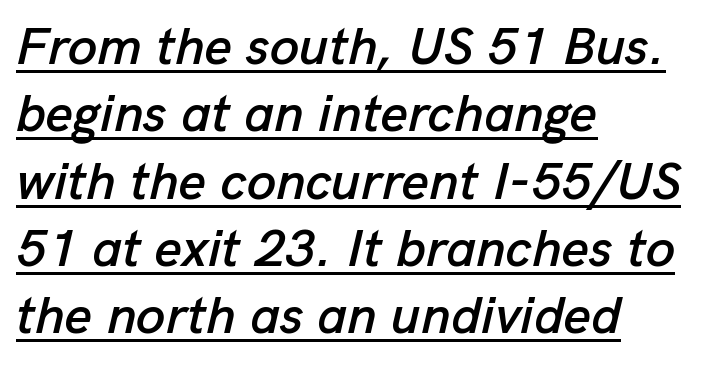
The image shows 53 px text type, italic (leaning right); set left-aligned, normal line spacing (1.27x), normal letter spacing, underlined; low stroke contrast and a medium x-height.
